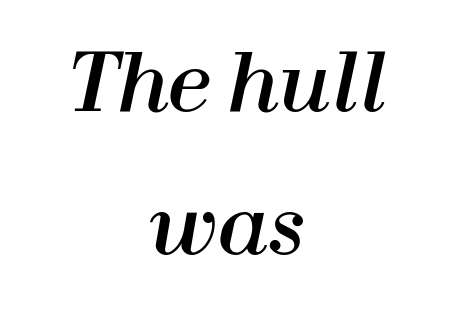
A student would call this center alignment; a typographer would say set centered. You could not count columns in this text — the font is proportionally spaced. A typesetter would call this zero additional tracking. Looking at the ascenders, they clearly lean. The gap between lines stays unmarked.
